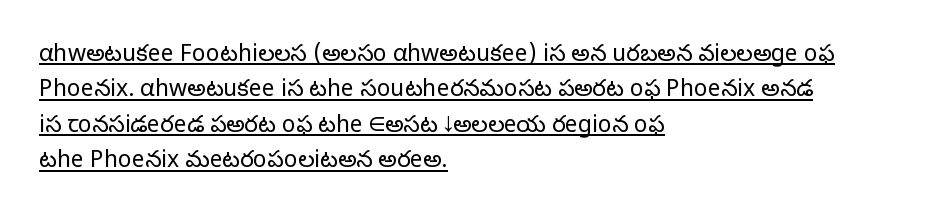
The image shows 23 px text type, upright; set left-aligned, normal line spacing (1.54x), normal letter spacing, underlined.
